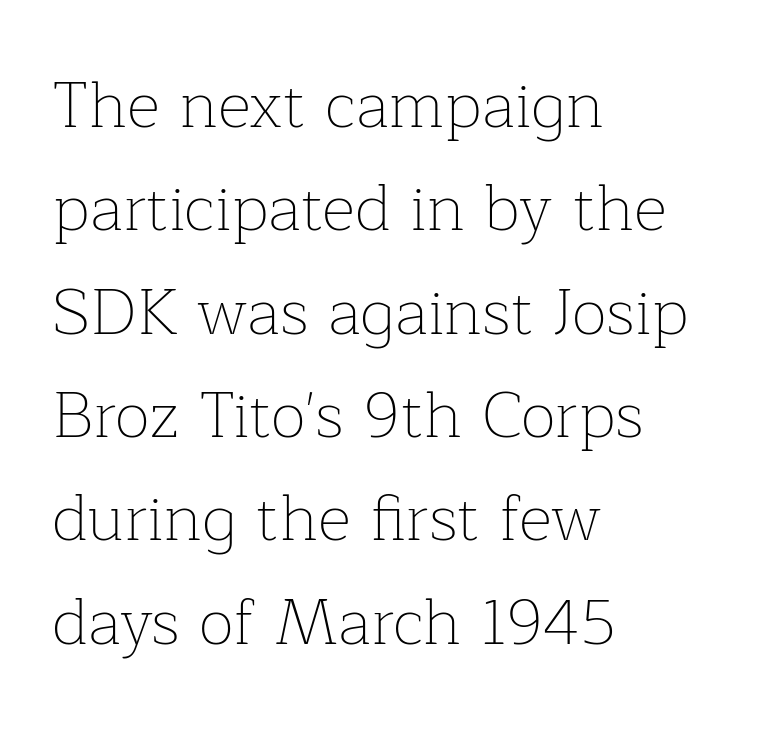
Little horizontal feet cap the strokes, marking this as serif type. Every row of glyphs begins at an identical x-position on the left. Has an underline been added? It has not. Observe the ordinary spacing: letters are neighbours, not strangers. Think of a printed novel: that variable character pitch is what you see here. The axis of the letterforms is exactly vertical.
